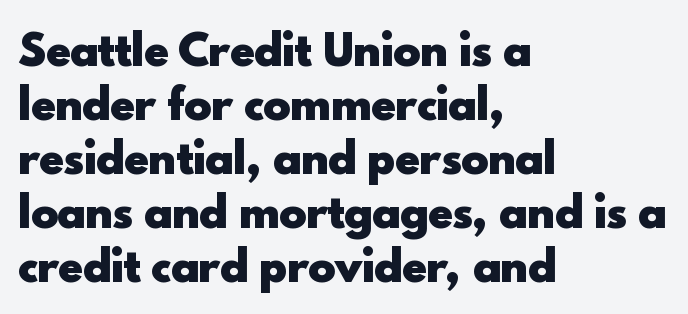
Q: Is the text bold? A: Yes.
Q: Is the text italic (slanted)? A: No, it is upright.
Q: Is the typeface a serif or a sans-serif typeface? A: Sans-serif.
Q: Is the text underlined? A: No.
Q: How is the paragraph aligned? A: Left-aligned.
Q: Is the spacing between letters normal or unusually wide? A: Normal.
Q: Is the spacing between lines tight, normal or loose? A: Normal.
Q: Width (condensed, normal, or wide)? A: Normal.
Q: x-height? A: Small.
Q: Monospaced? A: No.
